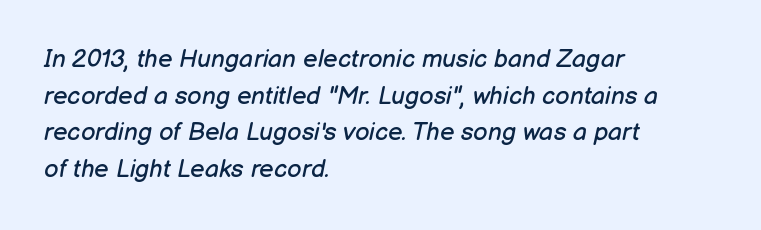
Q: Is the text bold? A: No.
Q: Is the text italic (slanted)? A: Yes, it leans right by about 12 degrees.
Q: Is the text underlined? A: No.
Q: How is the paragraph aligned? A: Left-aligned.
Q: Is the spacing between letters normal or unusually wide? A: Normal.
Q: Is the spacing between lines tight, normal or loose? A: Normal.
